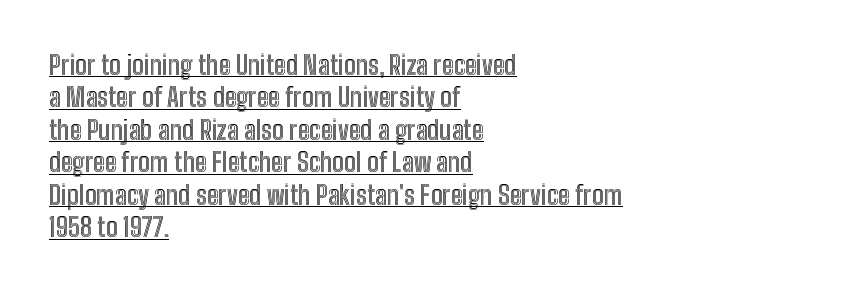
The image shows 26 px text type, upright; set left-aligned, normal line spacing (1.25x), normal letter spacing, underlined.
